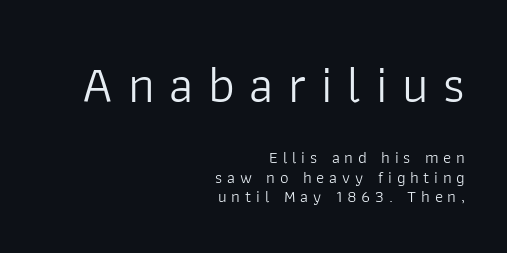
Q: Is the text bold? A: No.
Q: Is the text italic (slanted)? A: No, it is upright.
Q: Is the typeface a serif or a sans-serif typeface? A: Sans-serif.
Q: Is the text underlined? A: No.
Q: How is the paragraph aligned? A: Right-aligned.
Q: Is the spacing between letters normal or unusually wide? A: Unusually wide.
Q: Is the spacing between lines tight, normal or loose? A: Tight.
Q: Which block of text is set in a larger size, the first (top) or the second (bottom)? A: The first (top) one.
Q: Width (condensed, normal, or wide)? A: Normal.
Q: Stroke contrast? A: Low.
Q: x-height? A: Medium.
Q: Monospaced? A: No.
